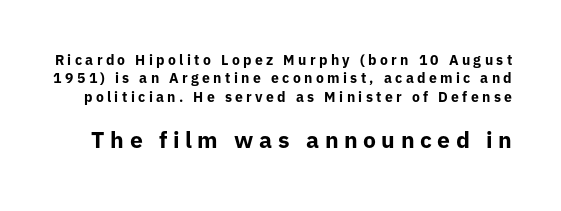
Q: Is the text bold? A: Yes.
Q: Is the text italic (slanted)? A: No, it is upright.
Q: Is the text underlined? A: No.
Q: Is the spacing between letters normal or unusually wide? A: Unusually wide.
Q: Is the spacing between lines tight, normal or loose? A: Normal.
Q: Which block of text is set in a larger size, the first (top) or the second (bottom)? A: The second (bottom) one.
